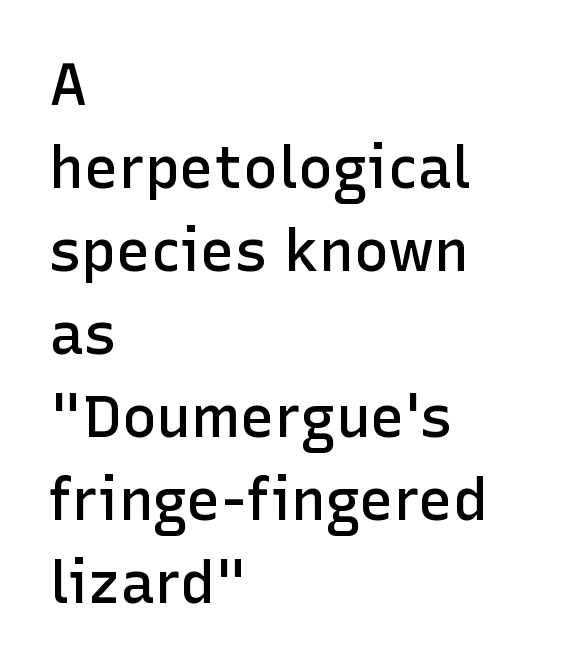
Q: Is the text bold? A: Semi-bold.
Q: Is the text italic (slanted)? A: No, it is upright.
Q: Is the typeface a serif or a sans-serif typeface? A: Sans-serif.
Q: Is the text underlined? A: No.
Q: How is the paragraph aligned? A: Left-aligned.
Q: Is the spacing between letters normal or unusually wide? A: Normal.
Q: Is the spacing between lines tight, normal or loose? A: Normal.
Q: Width (condensed, normal, or wide)? A: Normal.
Q: Stroke contrast? A: Low.
Q: x-height? A: Medium.
Q: Monospaced? A: No.
